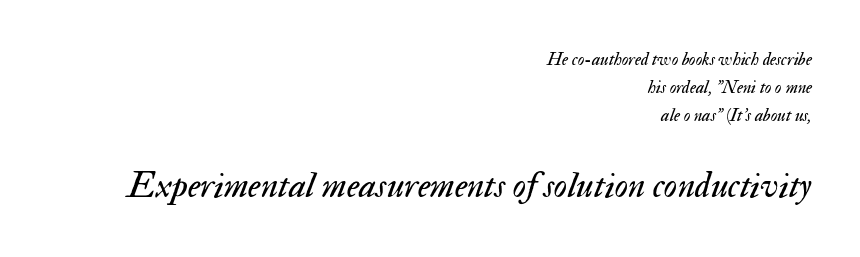
Q: Is the text bold? A: No.
Q: Is the text italic (slanted)? A: Yes, it leans right by about 17 degrees.
Q: Is the text underlined? A: No.
Q: How is the paragraph aligned? A: Right-aligned.
Q: Is the spacing between letters normal or unusually wide? A: Normal.
Q: Is the spacing between lines tight, normal or loose? A: Normal.
Q: Which block of text is set in a larger size, the first (top) or the second (bottom)? A: The second (bottom) one.
Q: Width (condensed, normal, or wide)? A: Normal.
Q: Stroke contrast? A: Medium.
Q: x-height? A: Small.
Q: Monospaced? A: No.
